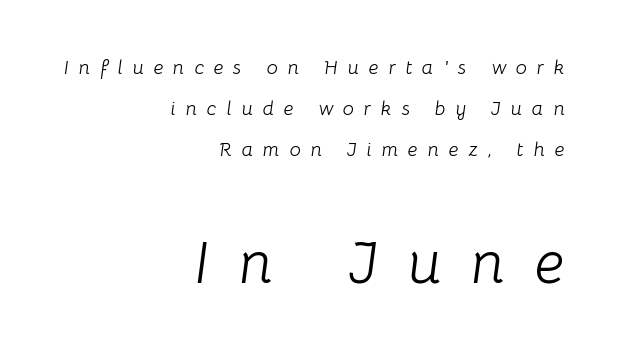
The image shows 60 px light type, italic (leaning right); set right-aligned, loose line spacing (2.04x), unusually wide letter spacing (+0.49 em), not underlined; the second (bottom) block is 3.0x larger; low stroke contrast and a medium x-height.
